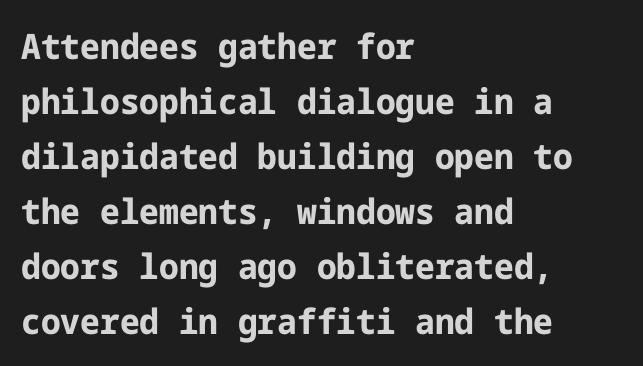
The image shows 35 px bold sans-serif type, upright; set left-aligned, normal line spacing (1.57x), normal letter spacing, not underlined; low stroke contrast and a medium x-height.
